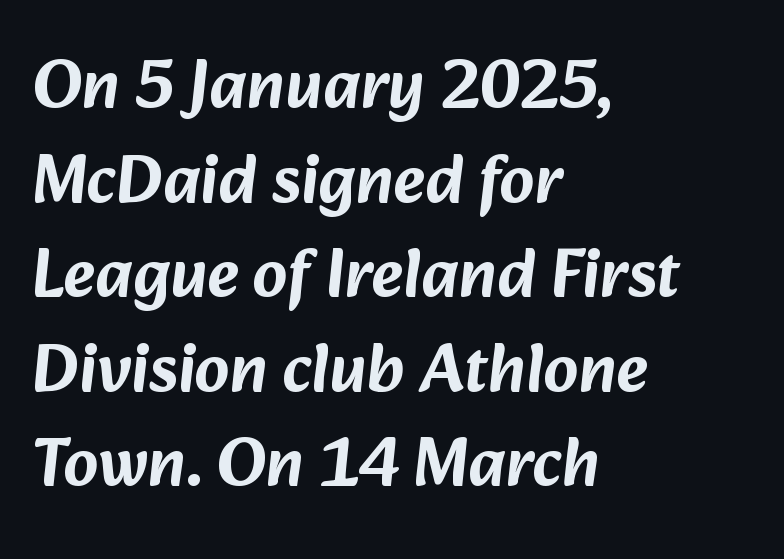
{"serif": "no", "width": "normal", "stroke_contrast": "low", "x_height": "medium", "monospaced": "no", "underline": "no", "align": "left", "line_spacing": "normal", "line_spacing_ratio": 1.39, "letter_spacing": "normal", "letter_spacing_em": 0.0, "glyph_px": 68}
